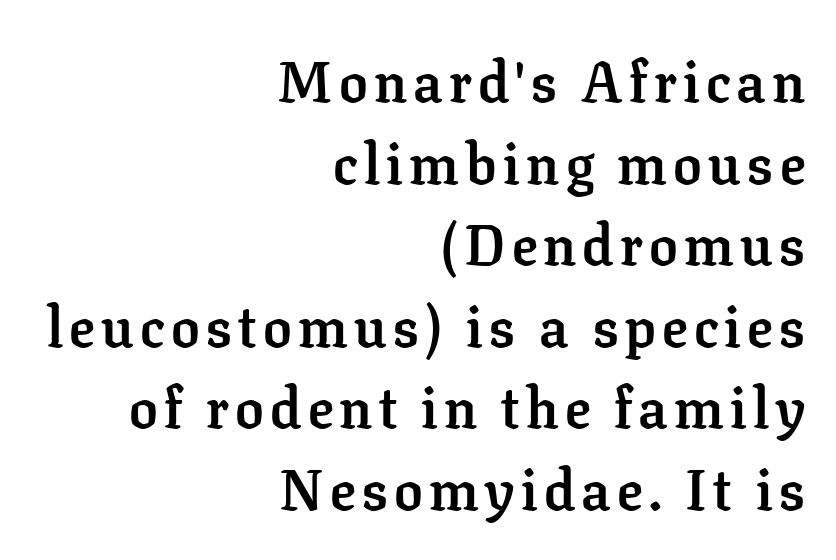
The image shows 57 px semibold serif type, upright; set right-aligned, normal line spacing (1.43x), not underlined; low stroke contrast and a medium x-height.
